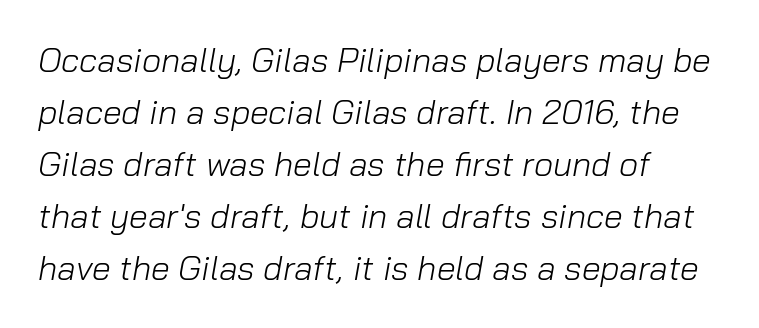
Q: Is the text bold? A: No.
Q: Is the text italic (slanted)? A: Yes, it leans right by about 10 degrees.
Q: Is the text underlined? A: No.
Q: How is the paragraph aligned? A: Left-aligned.
Q: Is the spacing between letters normal or unusually wide? A: Normal.
Q: Is the spacing between lines tight, normal or loose? A: Normal.
Q: Width (condensed, normal, or wide)? A: Normal.
Q: Stroke contrast? A: Low.
Q: x-height? A: Medium.
Q: Monospaced? A: No.
